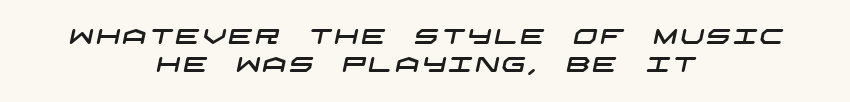
The image shows 21 px text type; set centered, normal line spacing (1.34x), not underlined.
